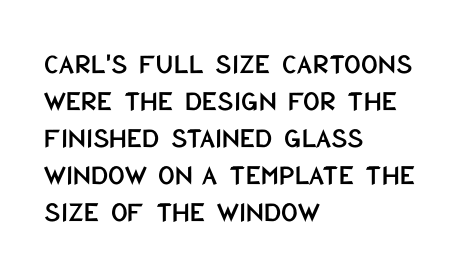
Q: Is the text italic (slanted)? A: No, it is upright.
Q: Is the typeface a serif or a sans-serif typeface? A: Sans-serif.
Q: Is the text underlined? A: No.
Q: How is the paragraph aligned? A: Left-aligned.
Q: Is the spacing between letters normal or unusually wide? A: Normal.
Q: Is the spacing between lines tight, normal or loose? A: Normal.
Q: Width (condensed, normal, or wide)? A: Condensed.
Q: Stroke contrast? A: Low.
Q: x-height? A: Large.
Q: Monospaced? A: No.
